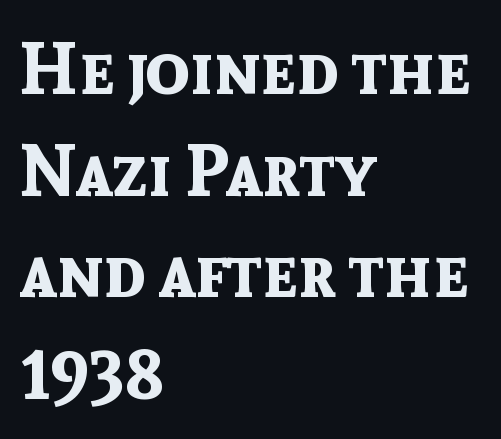
The lines sit at an ordinary, default distance from one another. Only glyphs here, with clear space below each row. Ordinary non-slanted type is in use. Does extra space separate the letters? No, they use regular spacing.
